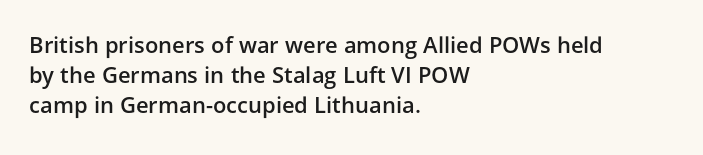
The image shows 22 px text type, upright; set left-aligned, normal line spacing (1.37x), normal letter spacing, not underlined.
